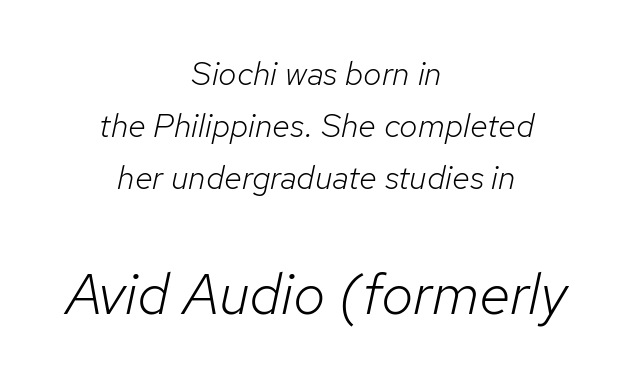
The image shows 58 px light type, italic (leaning right); set centered, normal line spacing (1.58x), normal letter spacing, not underlined; the second (bottom) block is 1.76x larger; low stroke contrast and a medium x-height.
